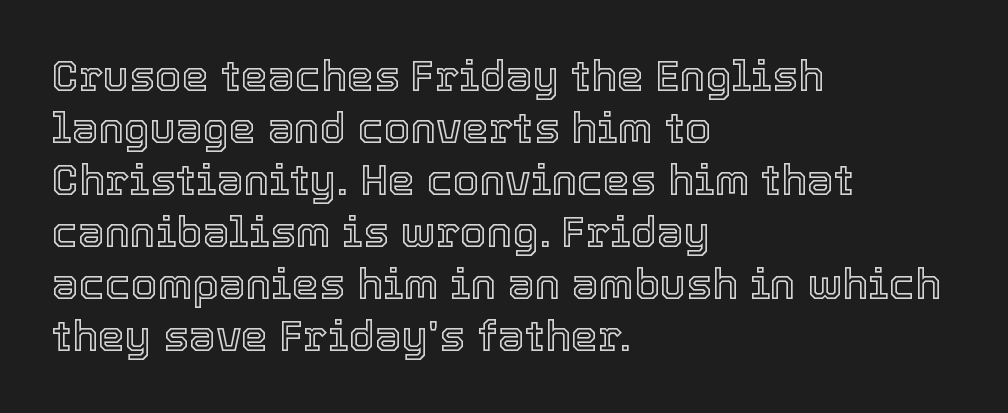
Check the space under the baseline: it is left empty. Every stem runs plumb, perpendicular to the baseline. Short note: letters normally spaced. Varying glyph widths throughout — classic text-font behaviour. Alignment: flush left.
